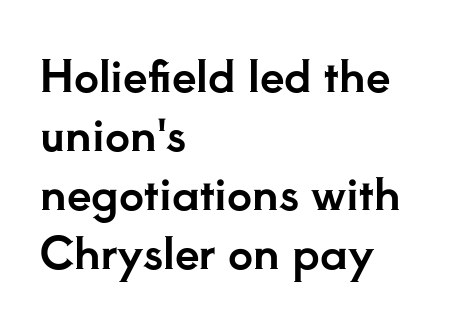
The image shows 44 px serif type, upright; set left-aligned, normal line spacing (1.34x), normal letter spacing, not underlined; low stroke contrast and a small x-height.
